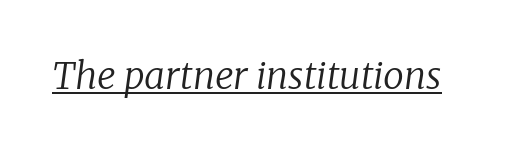
There is no visible air inserted between adjacent glyphs. The font family rendered here belongs to the serif group. This sample has the flowing, uneven cadence of proportional lettering. The weight tops out at a normal text grade. Would a proofreader flag this as italicized? Yes.
